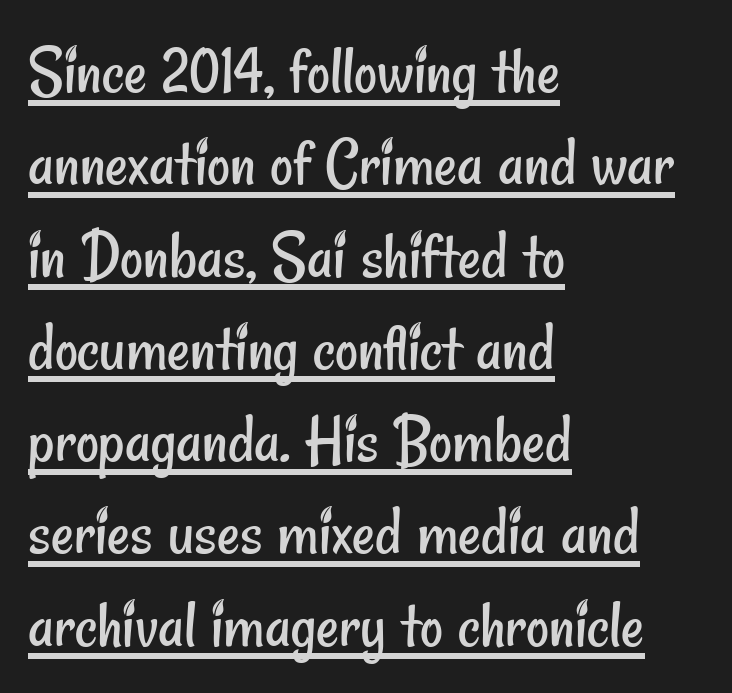
{"serif": "no", "bold": "no", "weight": "regular", "width": "condensed", "stroke_contrast": "low", "x_height": "small", "monospaced": "no", "underline": "yes", "align": "left", "line_spacing": "normal", "line_spacing_ratio": 1.3, "letter_spacing": "normal", "letter_spacing_em": 0.0, "glyph_px": 71}
